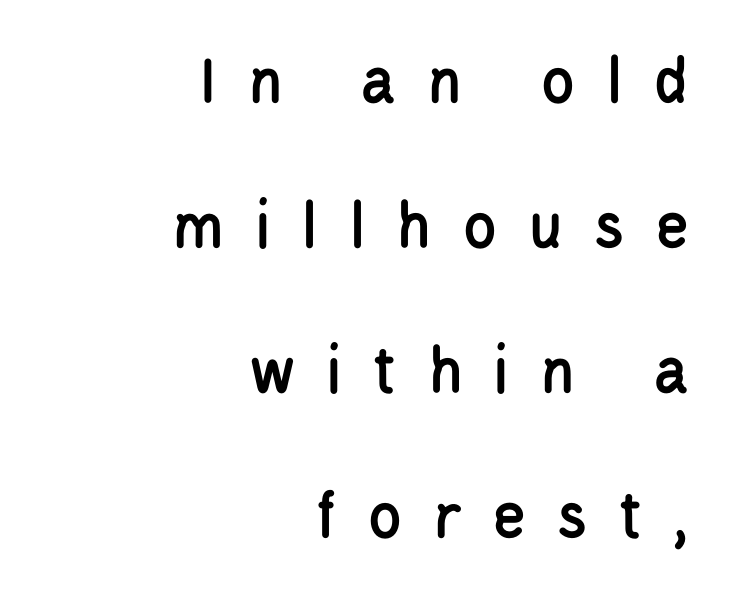
Type style note: lacks serifs. The rag falls on the left side of this text block. Lines of text with bare space underneath. You could not count columns in this text — the font is proportionally spaced. One glance says open: line gaps are wider than usual.
